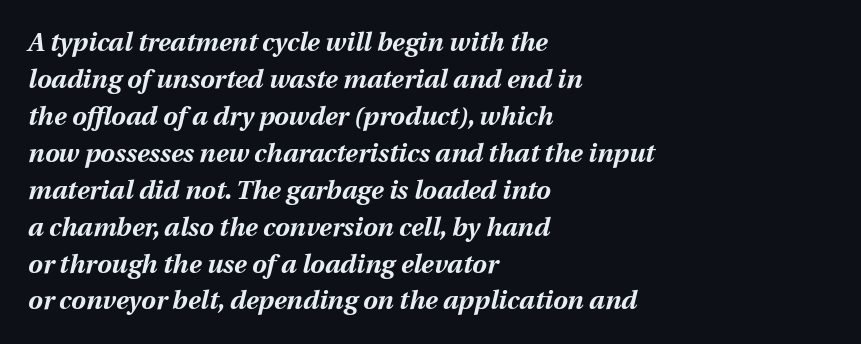
The image shows 26 px bold type, italic (leaning right); set left-aligned, normal line spacing (1.42x), normal letter spacing, not underlined.
